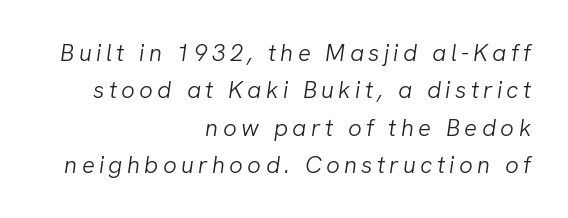
The image shows 24 px text type, italic (leaning right); set right-aligned, normal line spacing (1.56x), not underlined.
